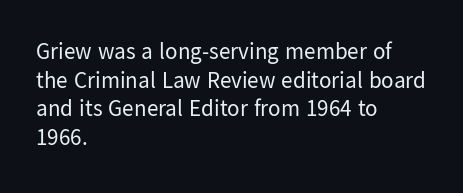
Q: Is the text bold? A: No.
Q: Is the text italic (slanted)? A: No, it is upright.
Q: Is the text underlined? A: No.
Q: How is the paragraph aligned? A: Left-aligned.
Q: Is the spacing between letters normal or unusually wide? A: Normal.
Q: Is the spacing between lines tight, normal or loose? A: Normal.
